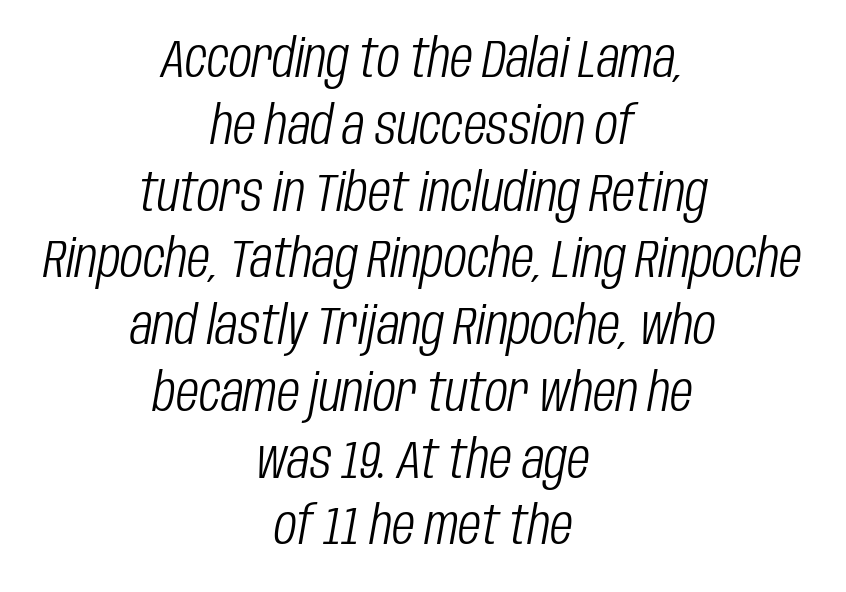
A centered setting, common on invitations and titles, is used for this passage. The passage shown leans; its letterforms are oblique. These lines are rendered in a variable-pitch font. On a weight scale, this lands at 450 or below. Has an underline been added? It has not.
